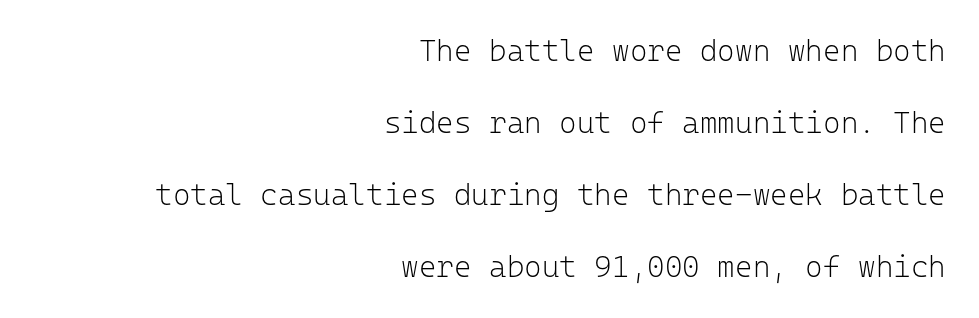
What kind of face is this? One without serifs — a sans. Each letter, wide or thin by design, is forced into the same width here. Interline gaps are noticeably wide in this sample. On a weight scale, this lands at 450 or below.
